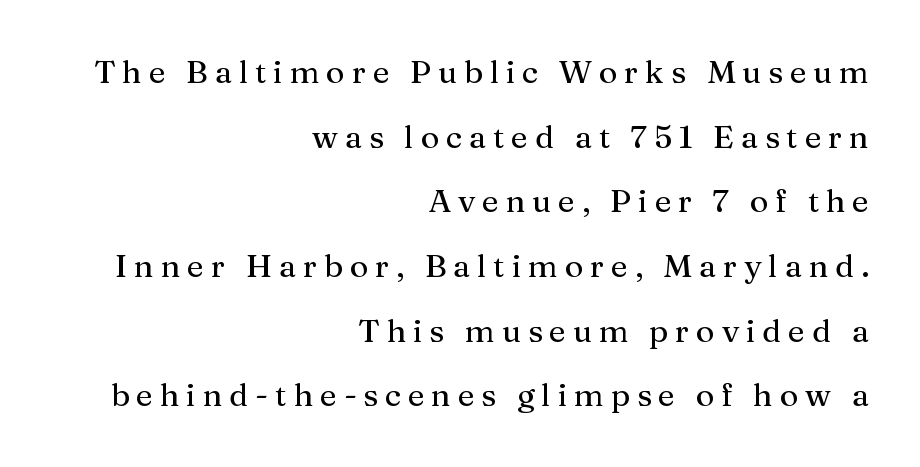
The vertical gap from one line to the next is large. Examine the stroke ends and you'll spot serifs. Underline: absent. Caption: multi-line text, flush right, ragged left.
